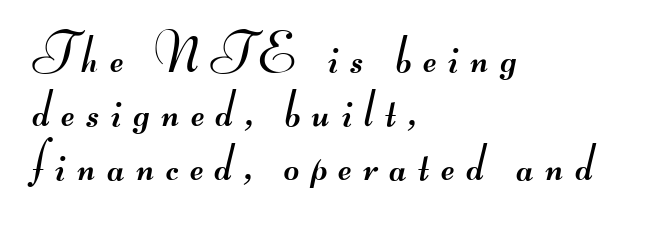
The image shows 53 px regular-weight, wide sans-serif type; set left-aligned, tight line spacing (1.02x), unusually wide letter spacing (+0.22 em), not underlined; medium stroke contrast.
